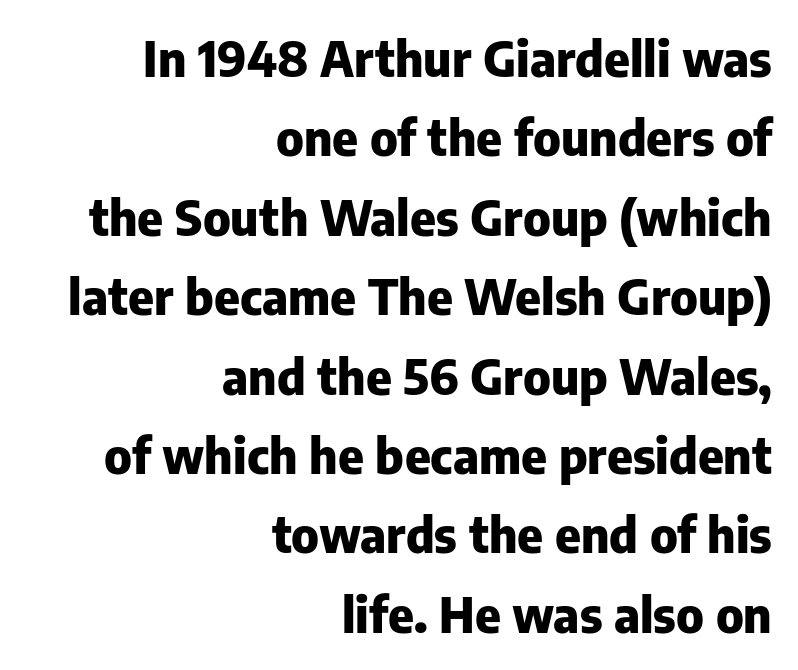
This is roman type, the default non-slanted kind. The face used here is rendered with its standard letterfit. Does the copy run flush right? Yes — the right margin is perfectly even. A sans-serif font was chosen for this passage.
